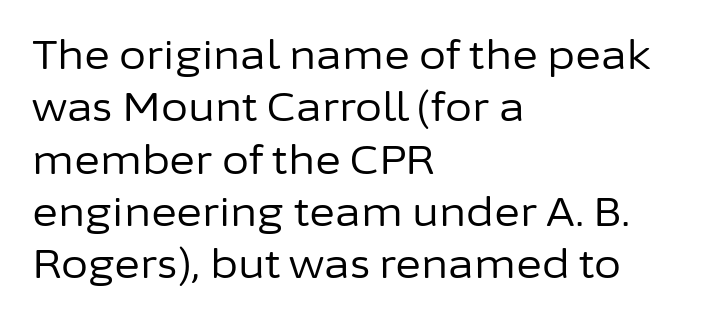
{"serif": "no", "italic": "no", "bold": "no", "weight": "regular", "width": "normal", "stroke_contrast": "low", "x_height": "medium", "monospaced": "no", "underline": "no", "align": "left", "line_spacing": "normal", "line_spacing_ratio": 1.34, "letter_spacing": "normal", "letter_spacing_em": 0.0, "glyph_px": 39}
